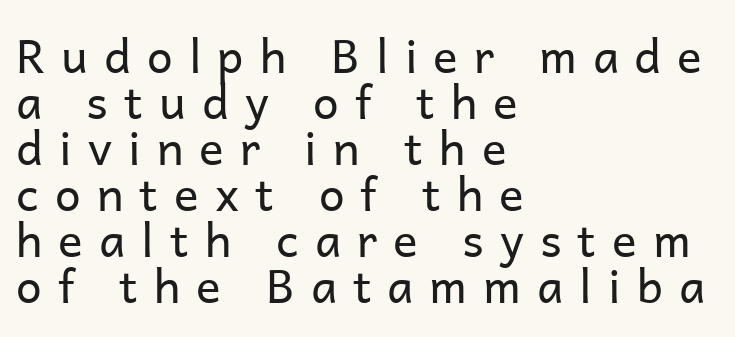
Baseline-to-baseline distance is barely more than the letter height. You could not count columns in this text — the font is proportionally spaced. The typesetter chose a ragged-right arrangement here. Is there any slant? The stems are plumb. The glyphs are unaccompanied by any horizontal stroke below them.
